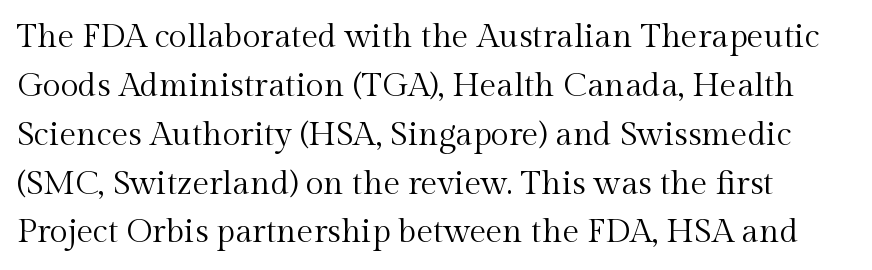
{"serif": "yes", "italic": "no", "bold": "no", "weight": "regular", "width": "normal", "x_height": "medium", "monospaced": "no", "underline": "no", "line_spacing": "normal", "line_spacing_ratio": 1.48, "letter_spacing": "normal", "letter_spacing_em": 0.0, "glyph_px": 33}
